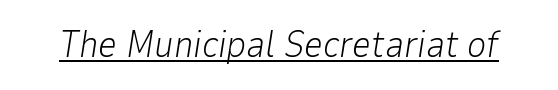
The image shows 37 px light type, italic (leaning right); set normal letter spacing, underlined; low stroke contrast and a medium x-height.
